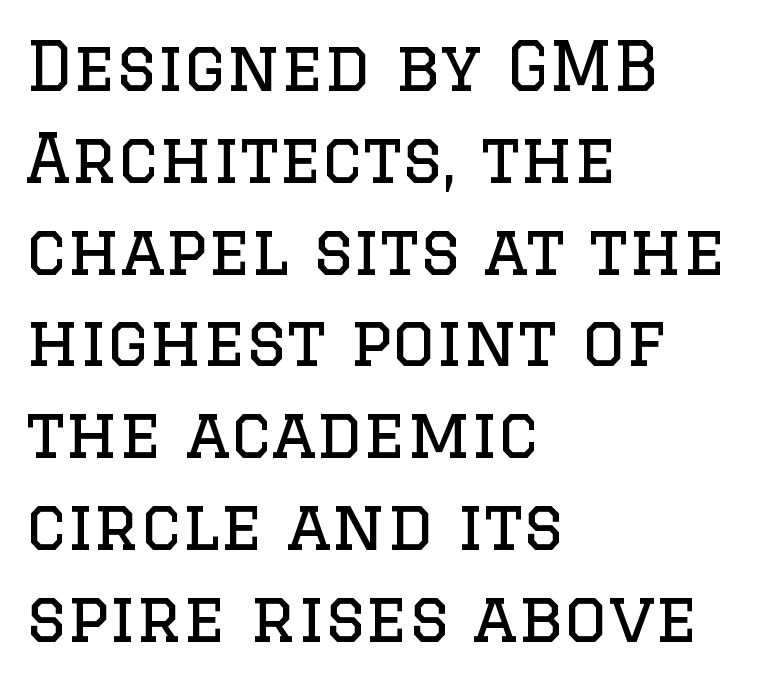
Q: Is the text bold? A: No.
Q: Is the text italic (slanted)? A: No, it is upright.
Q: Is the typeface a serif or a sans-serif typeface? A: Serif.
Q: Is the text underlined? A: No.
Q: How is the paragraph aligned? A: Left-aligned.
Q: Is the spacing between letters normal or unusually wide? A: Normal.
Q: Is the spacing between lines tight, normal or loose? A: Normal.
Q: Width (condensed, normal, or wide)? A: Normal.
Q: Stroke contrast? A: Low.
Q: x-height? A: Large.
Q: Monospaced? A: No.
